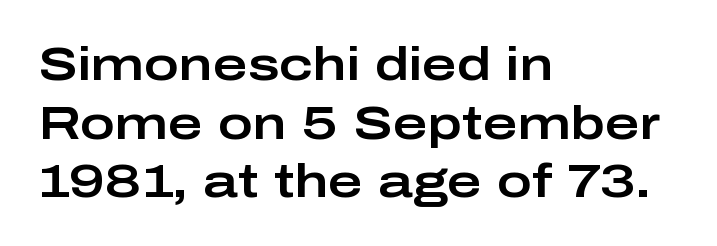
Regarding serifs, this sample does without them. Default kerning and tracking; the words read as compact shapes. Anything drawn beneath the words? Only blank space. Designer's note — italics off, roman on.
